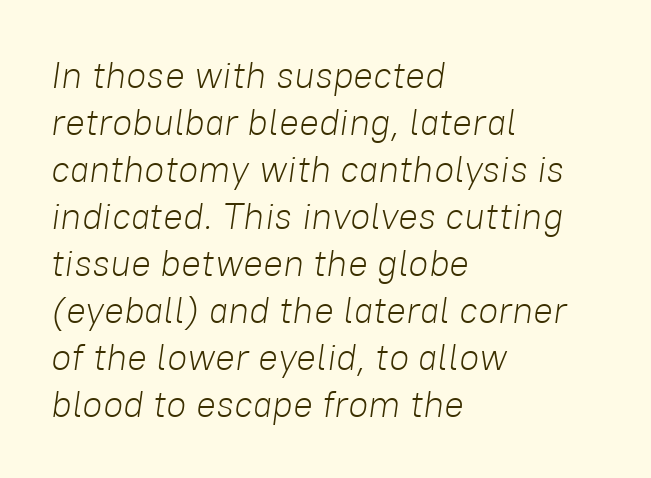
Q: Is the text bold? A: No.
Q: Is the text italic (slanted)? A: Yes, it leans right by about 8 degrees.
Q: Is the text underlined? A: No.
Q: How is the paragraph aligned? A: Left-aligned.
Q: Is the spacing between letters normal or unusually wide? A: Normal.
Q: Is the spacing between lines tight, normal or loose? A: Normal.
Q: Width (condensed, normal, or wide)? A: Normal.
Q: Stroke contrast? A: Low.
Q: x-height? A: Medium.
Q: Monospaced? A: No.
